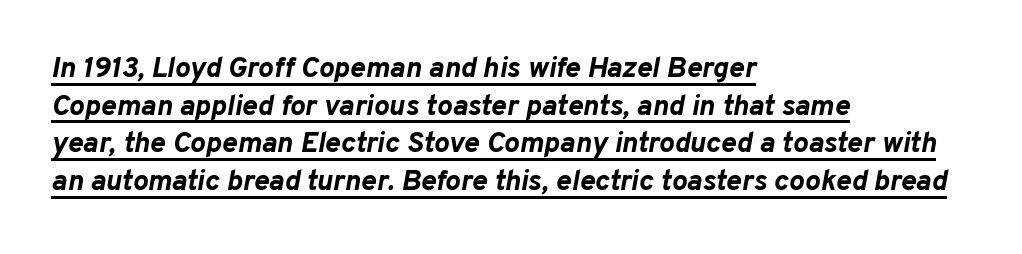
Q: Is the text bold? A: Yes.
Q: Is the text italic (slanted)? A: Yes, it leans right by about 10 degrees.
Q: Is the text underlined? A: Yes.
Q: How is the paragraph aligned? A: Left-aligned.
Q: Is the spacing between letters normal or unusually wide? A: Normal.
Q: Is the spacing between lines tight, normal or loose? A: Normal.
Q: Width (condensed, normal, or wide)? A: Normal.
Q: Stroke contrast? A: Low.
Q: x-height? A: Medium.
Q: Monospaced? A: No.
